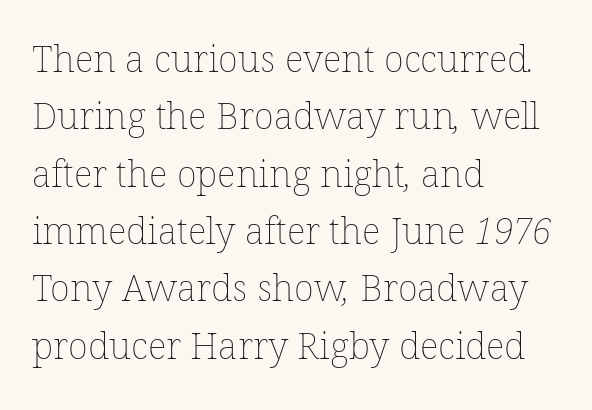
Tracking value appears to be zero — textbook default spacing. Check the space under the baseline: it is left empty. Vertically, the passage feels balanced, rows spaced as you'd expect. The paragraph shown leans on its left margin. Stroke thickness stays within the range of a standard reading face or lighter.
